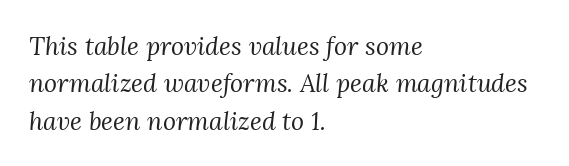
The image shows 25 px text type, italic (leaning right); set left-aligned, normal line spacing (1.5x), normal letter spacing, not underlined.
